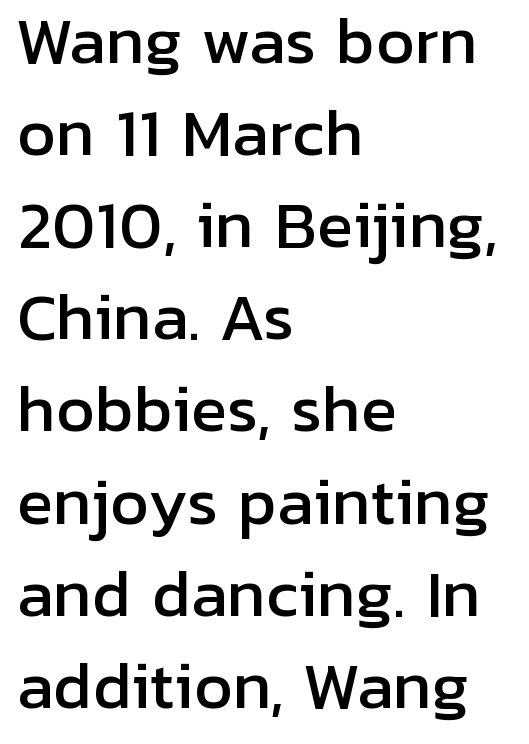
The image shows 61 px sans-serif type, upright; set left-aligned, normal line spacing (1.51x), normal letter spacing, not underlined; low stroke contrast and a medium x-height.
